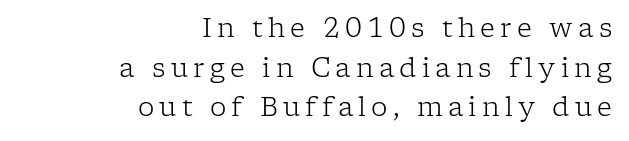
{"italic": "no", "bold": "no", "underline": "no", "align": "right", "line_spacing": "normal", "line_spacing_ratio": 1.52, "letter_spacing": "wide", "letter_spacing_em": 0.2, "glyph_px": 26}
